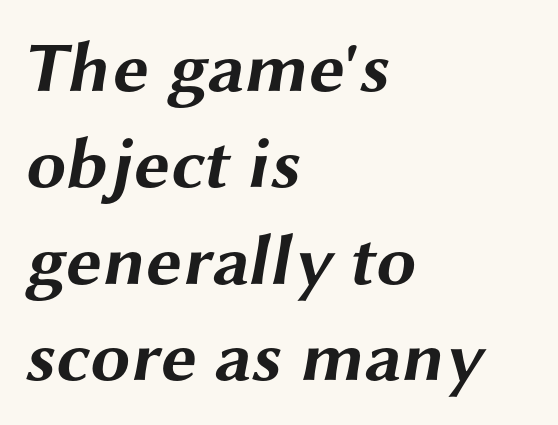
A bare baseline throughout the passage. Do the characters align in a grid? No, the font is proportional. What stands out about the letter spacing? Nothing — it is the standard amount. Its strokes are broad and dark, the hallmark of bold type.
